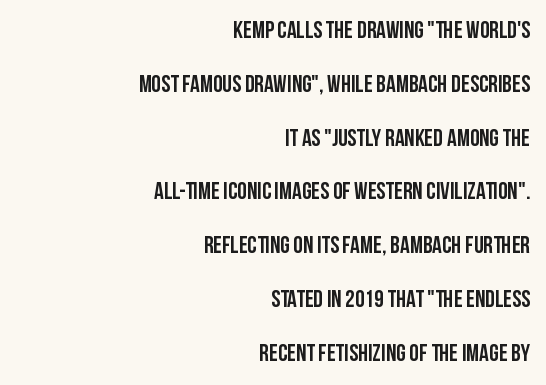
The image shows 24 px text type, upright; set right-aligned, loose line spacing (2.24x), normal letter spacing, not underlined.
